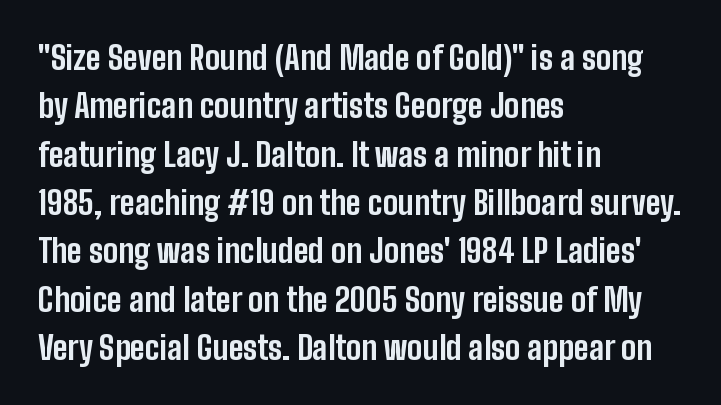
In terms of leading, this rendering sits right in the middle. Heft: maximum for text — a bold. This rendering features lettering with no underline. This rendering employs a face without finishing strokes, i.e., a sans-serif. The text block is weighted toward the left margin, trailing off unevenly rightward.
